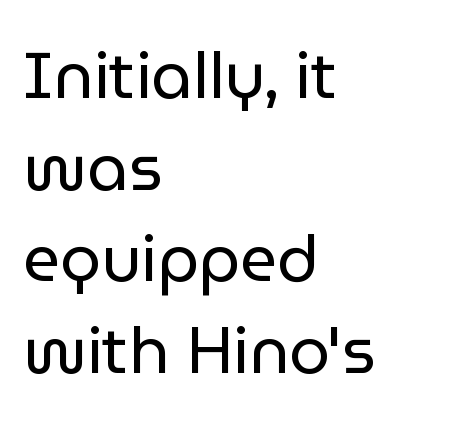
The image shows 65 px regular-weight sans-serif type, upright; set left-aligned, normal line spacing (1.41x), normal letter spacing, not underlined; low stroke contrast and a medium x-height.
